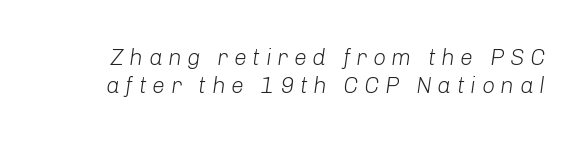
Q: Is the text bold? A: No.
Q: Is the text italic (slanted)? A: Yes, it leans right by about 8 degrees.
Q: Is the text underlined? A: No.
Q: Is the spacing between letters normal or unusually wide? A: Unusually wide.
